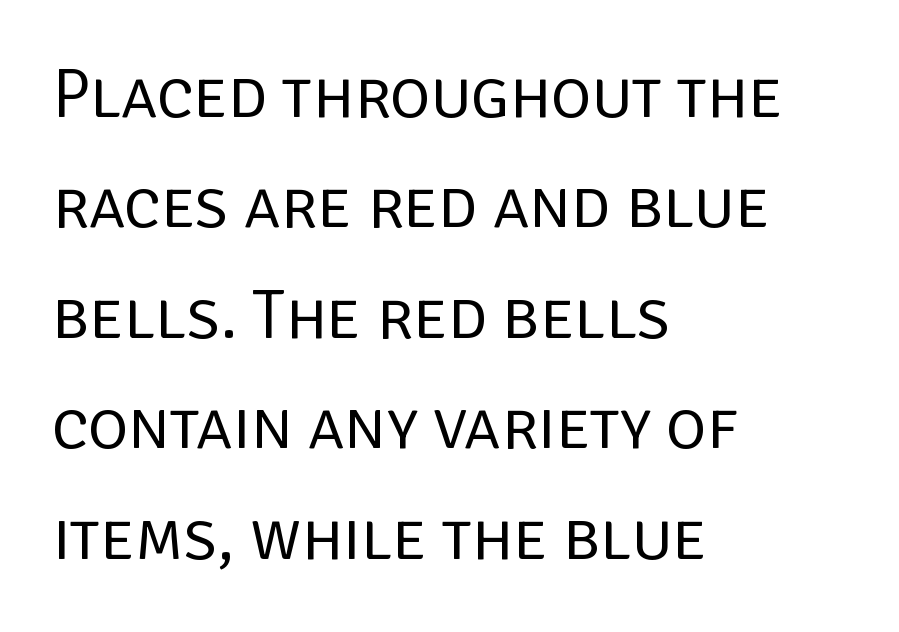
Q: Is the text bold? A: No.
Q: Is the text italic (slanted)? A: No, it is upright.
Q: Is the typeface a serif or a sans-serif typeface? A: Sans-serif.
Q: Is the text underlined? A: No.
Q: How is the paragraph aligned? A: Left-aligned.
Q: Is the spacing between letters normal or unusually wide? A: Normal.
Q: Is the spacing between lines tight, normal or loose? A: Normal.
Q: Width (condensed, normal, or wide)? A: Normal.
Q: Stroke contrast? A: Low.
Q: x-height? A: Large.
Q: Monospaced? A: No.
